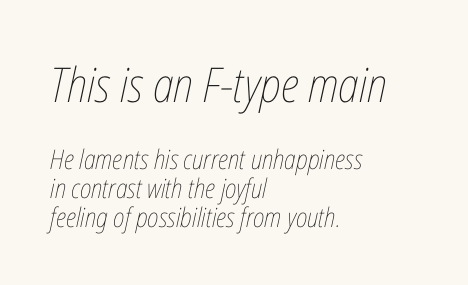
{"italic": "yes", "lean": "right", "slant_degrees": 12, "bold": "no", "weight": "thin", "width": "condensed", "stroke_contrast": "low", "x_height": "medium", "monospaced": "no", "underline": "no", "align": "left", "line_spacing": "tight", "line_spacing_ratio": 1.07, "letter_spacing": "normal", "letter_spacing_em": 0.0, "larger_block": "first", "size_ratio": 1.78, "glyph_px": 48}
